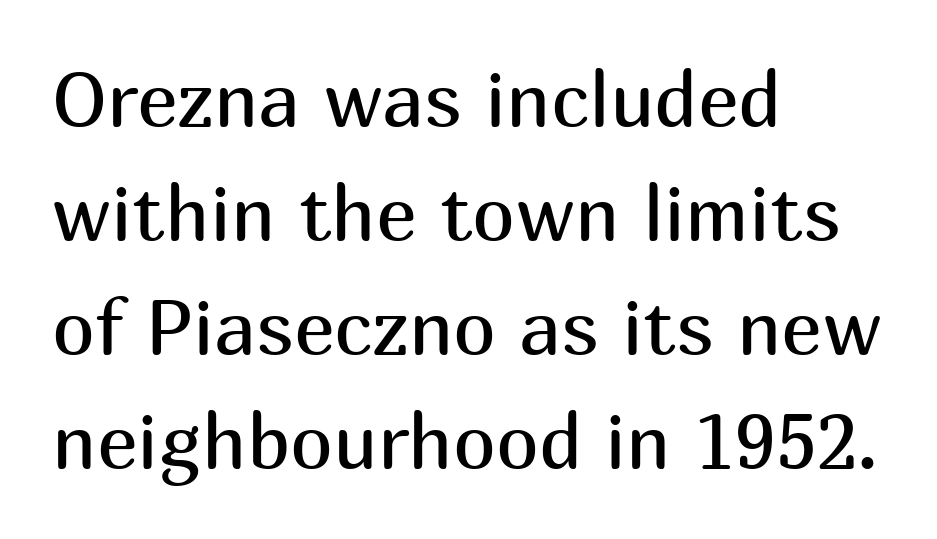
Q: Is the text bold? A: No.
Q: Is the text italic (slanted)? A: No, it is upright.
Q: Is the typeface a serif or a sans-serif typeface? A: Sans-serif.
Q: Is the text underlined? A: No.
Q: How is the paragraph aligned? A: Left-aligned.
Q: Is the spacing between letters normal or unusually wide? A: Normal.
Q: Is the spacing between lines tight, normal or loose? A: Normal.
Q: Width (condensed, normal, or wide)? A: Normal.
Q: Stroke contrast? A: Medium.
Q: x-height? A: Medium.
Q: Monospaced? A: No.
